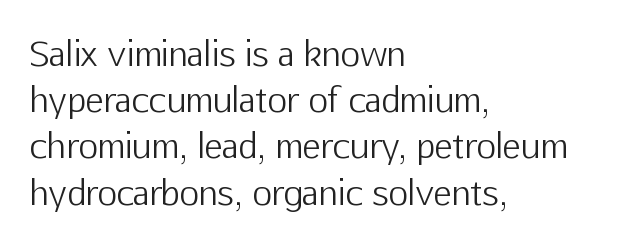
The image shows 34 px light sans-serif type, upright; set left-aligned, normal line spacing (1.36x), normal letter spacing, not underlined; low stroke contrast and a medium x-height.
